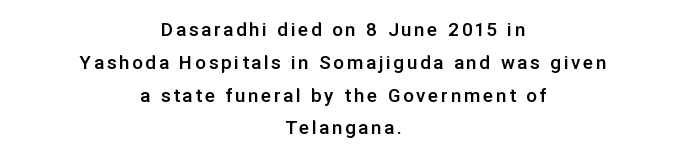
{"italic": "no", "bold": "semi", "underline": "no", "align": "center", "line_spacing": "normal", "line_spacing_ratio": 1.56, "glyph_px": 21}
